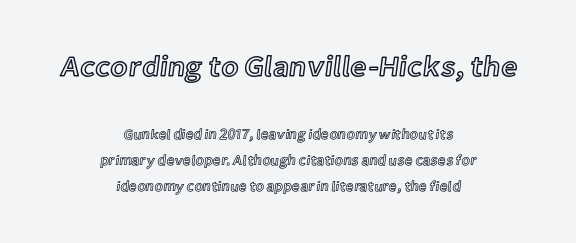
{"width": "normal", "x_height": "medium", "monospaced": "no", "underline": "no", "align": "center", "line_spacing_ratio": 1.88, "letter_spacing": "normal", "letter_spacing_em": 0.0, "larger_block": "first", "size_ratio": 2.07, "glyph_px": 29}
